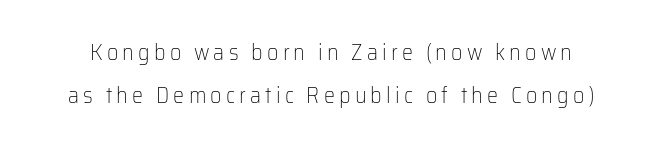
{"italic": "no", "bold": "no", "underline": "no", "line_spacing": "loose", "line_spacing_ratio": 1.96, "glyph_px": 22}
